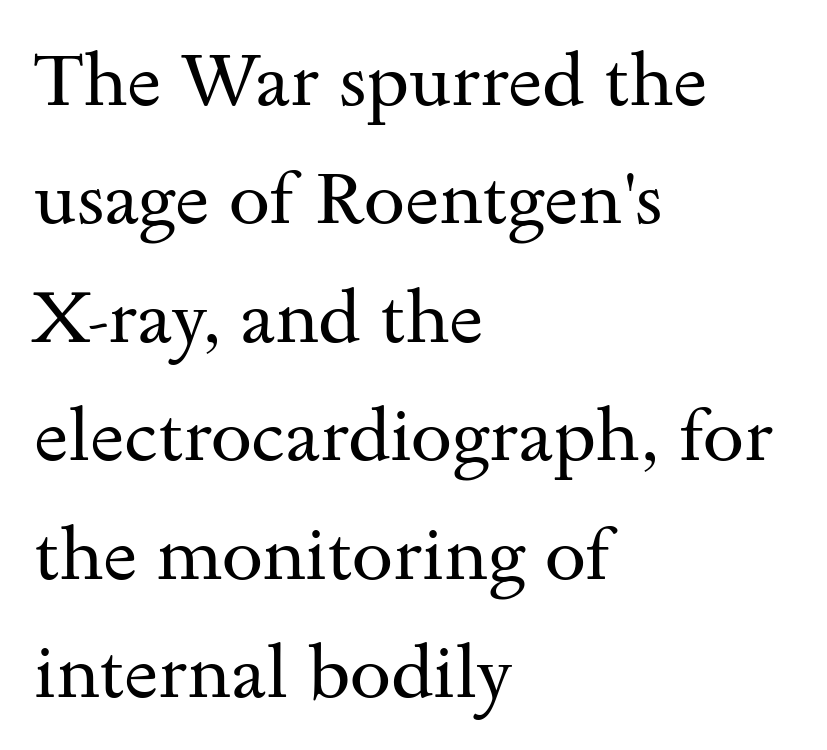
Descenders are the only things crossing below the line. The type is set solid horizontally, with unmodified tracking. You could not count columns in this text — the font is proportionally spaced. The face used here is seriffed, in the tradition of book romans. Stroke thickness stays within the range of a standard reading face or lighter.
